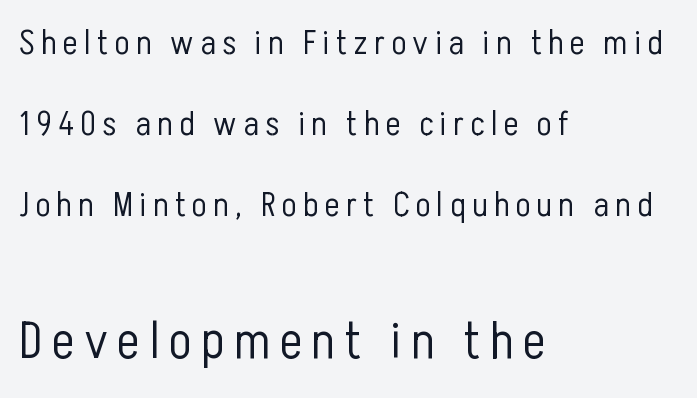
{"serif": "no", "italic": "no", "bold": "no", "weight": "light", "width": "condensed", "stroke_contrast": "low", "x_height": "medium", "monospaced": "no", "underline": "no", "align": "left", "line_spacing": "loose", "line_spacing_ratio": 2.32, "larger_block": "second", "size_ratio": 1.51, "glyph_px": 53}
